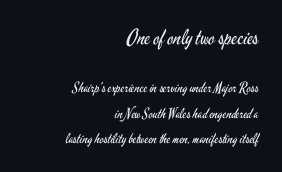
The glyphs are unaccompanied by any horizontal stroke below them. Teacher's note: observe the even right margin — that is flush-right alignment. These lines keep a tight, regular rhythm from letter to letter. Heft: none added — not bold. The first block has been scaled up relative to the second.
